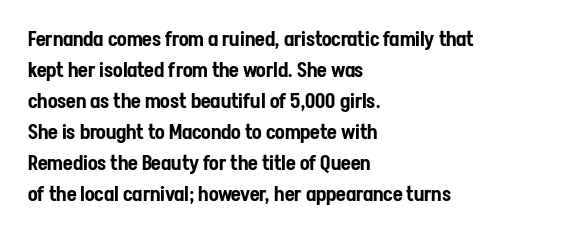
Layout note: lines flush left. Designer's note — italics off, roman on. The baseline area is clear. Reading down the column, the eye jumps a familiar distance to each next line. Default kerning and tracking; the words read as compact shapes.
